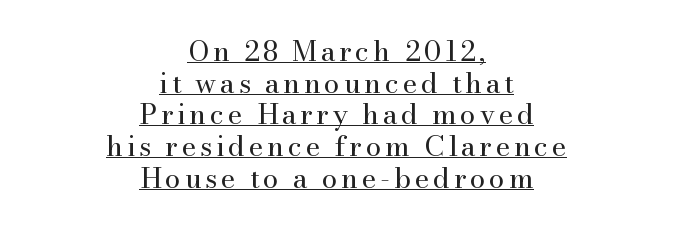
The image shows 28 px regular-weight serif type, upright; set centered, tight line spacing (1.13x), underlined; medium stroke contrast and a small x-height.
